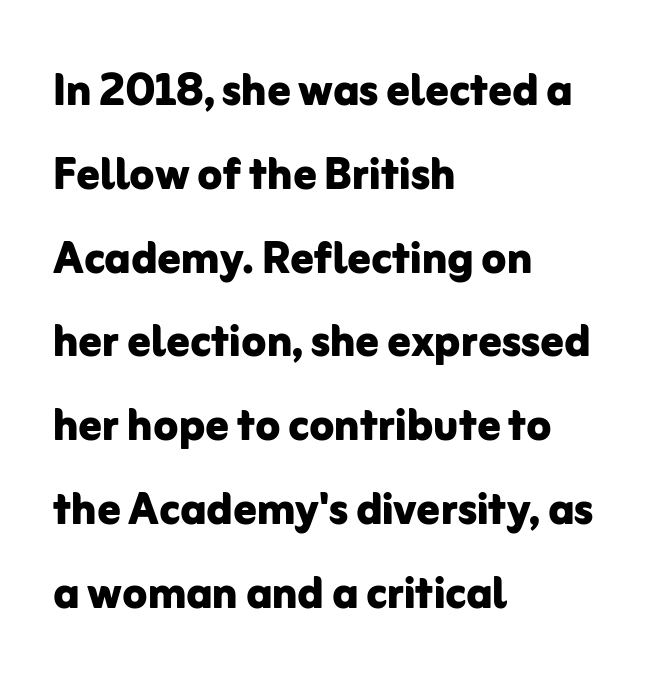
{"serif": "no", "italic": "no", "bold": "yes", "weight": "bold", "width": "normal", "stroke_contrast": "low", "x_height": "medium", "monospaced": "no", "underline": "no", "align": "left", "line_spacing": "normal", "line_spacing_ratio": 1.47, "letter_spacing": "normal", "letter_spacing_em": 0.0, "glyph_px": 57}
